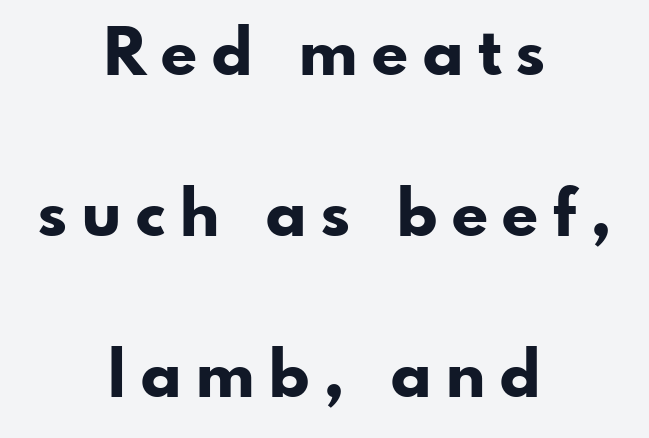
Q: Is the text bold? A: Yes.
Q: Is the text italic (slanted)? A: No, it is upright.
Q: Is the typeface a serif or a sans-serif typeface? A: Sans-serif.
Q: Is the text underlined? A: No.
Q: How is the paragraph aligned? A: Centered.
Q: Is the spacing between letters normal or unusually wide? A: Unusually wide.
Q: Is the spacing between lines tight, normal or loose? A: Loose.
Q: Width (condensed, normal, or wide)? A: Normal.
Q: Stroke contrast? A: Low.
Q: x-height? A: Small.
Q: Monospaced? A: No.
